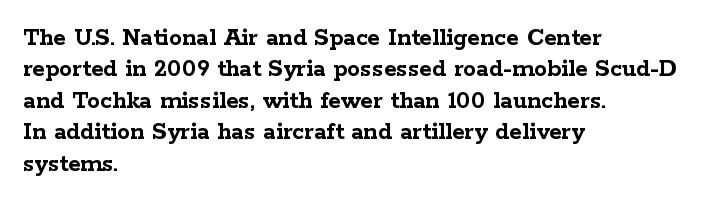
Q: Is the text bold? A: Yes.
Q: Is the text italic (slanted)? A: No, it is upright.
Q: Is the text underlined? A: No.
Q: How is the paragraph aligned? A: Left-aligned.
Q: Is the spacing between letters normal or unusually wide? A: Normal.
